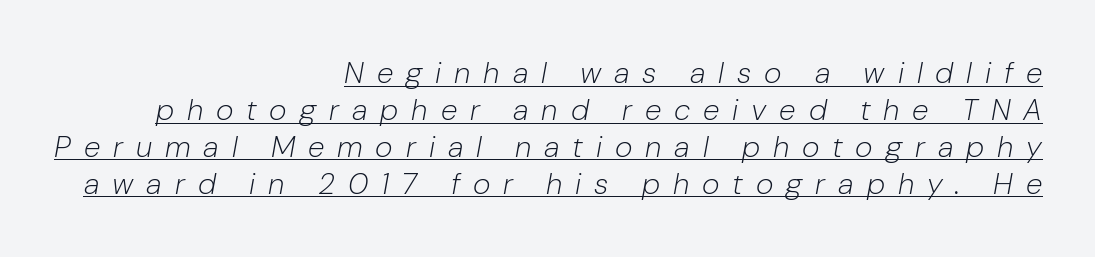
The image shows 30 px light type, italic (leaning right); set right-aligned, line spacing 1.23x, unusually wide letter spacing (+0.43 em), underlined; low stroke contrast and a medium x-height.
